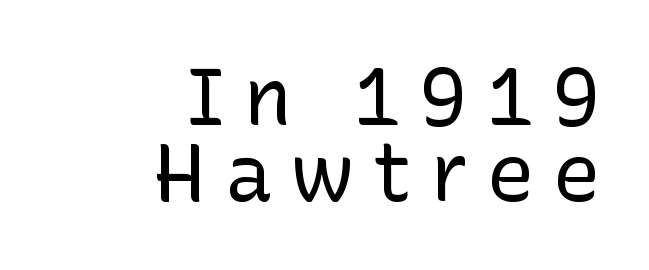
{"serif": "no", "italic": "no", "bold": "no", "weight": "regular", "width": "normal", "stroke_contrast": "low", "x_height": "medium", "monospaced": "no", "underline": "no", "align": "right", "line_spacing": "tight", "line_spacing_ratio": 0.95, "letter_spacing": "wide", "letter_spacing_em": 0.23, "glyph_px": 80}
